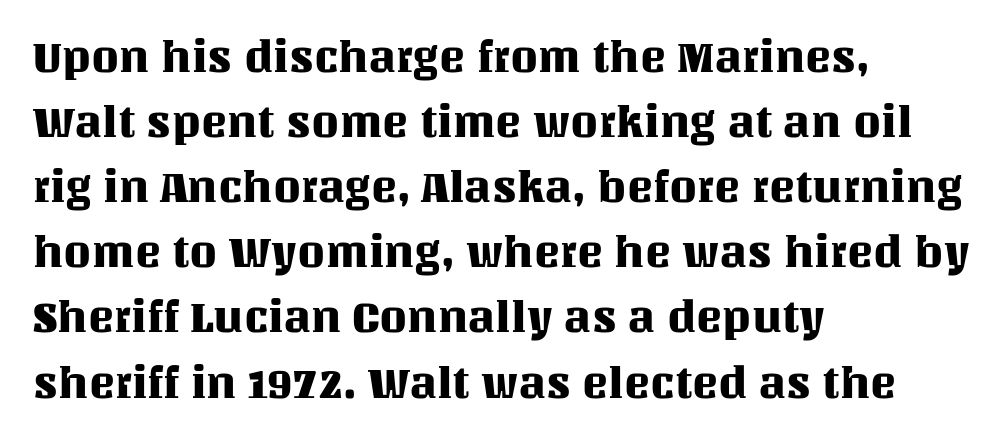
Q: Is the text italic (slanted)? A: No, it is upright.
Q: Is the text underlined? A: No.
Q: How is the paragraph aligned? A: Left-aligned.
Q: Is the spacing between letters normal or unusually wide? A: Normal.
Q: Is the spacing between lines tight, normal or loose? A: Normal.
Q: Width (condensed, normal, or wide)? A: Normal.
Q: Stroke contrast? A: Medium.
Q: x-height? A: Large.
Q: Monospaced? A: No.
